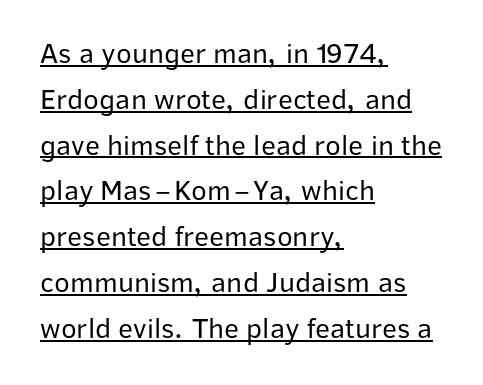
{"serif": "no", "italic": "no", "bold": "no", "weight": "regular", "width": "normal", "stroke_contrast": "low", "x_height": "medium", "monospaced": "no", "underline": "yes", "align": "left", "line_spacing": "normal", "line_spacing_ratio": 1.58, "letter_spacing": "normal", "letter_spacing_em": 0.0, "glyph_px": 29}
